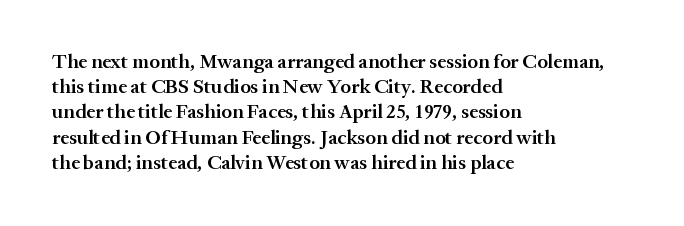
{"italic": "no", "bold": "semi", "underline": "no", "align": "left", "line_spacing": "normal", "line_spacing_ratio": 1.26, "letter_spacing": "normal", "letter_spacing_em": 0.0, "glyph_px": 20}
